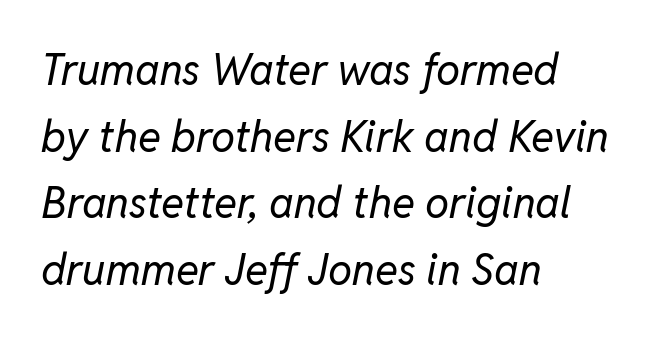
The image shows 43 px regular-weight type, italic (leaning right); set left-aligned, normal line spacing (1.55x), normal letter spacing, not underlined; low stroke contrast and a medium x-height.
